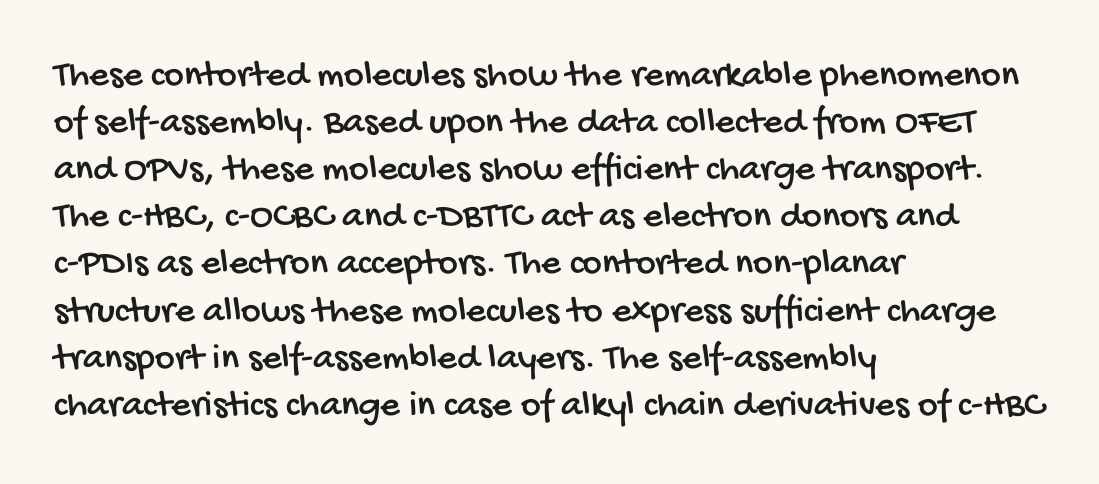
Descenders hang freely into open space. Line beginnings align vertically; line endings do not. The passage shown is typed in a proportional face where columns would drift. The text was rendered using a sans face with plain stroke endings. Nothing unusual about the tracking: characters are spaced as the font intends.
